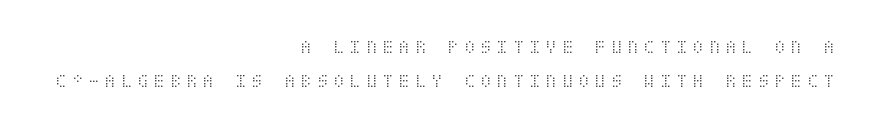
Q: Is the text bold? A: No.
Q: Is the text italic (slanted)? A: No, it is upright.
Q: Is the text underlined? A: No.
Q: How is the paragraph aligned? A: Right-aligned.
Q: Is the spacing between letters normal or unusually wide? A: Unusually wide.
